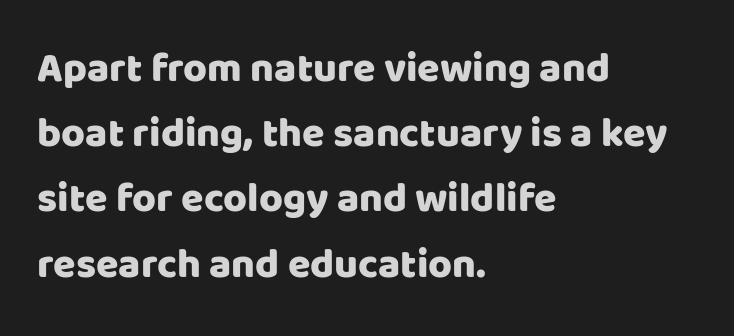
Characters follow at the spacing the type designer built in. The line-height multiplier appears to be the usual default. A typesetter would mark this as roman, not italic. Serif or sans? Sans — the stroke terminals are bare. The specimen omits any rule beneath the text block's lines. This sample has the flowing, uneven cadence of proportional lettering.
